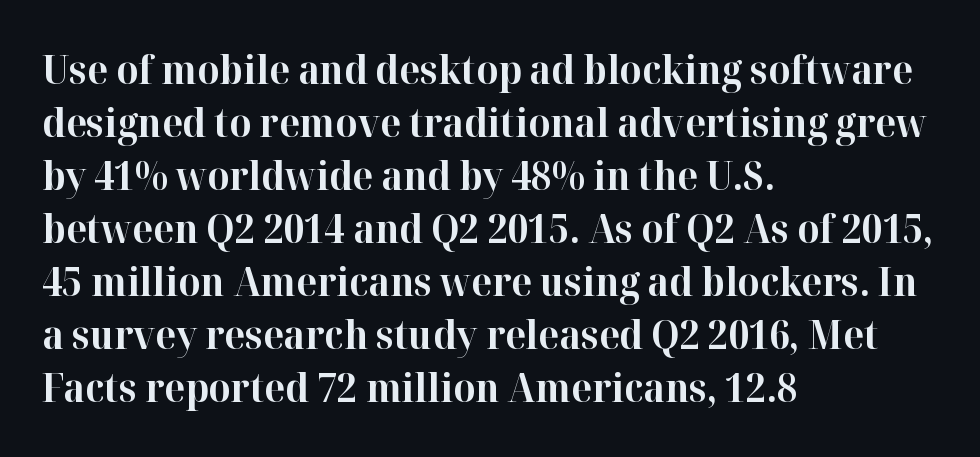
The image shows 39 px bold serif type, upright; set left-aligned, normal line spacing (1.36x), normal letter spacing, not underlined; high stroke contrast and a medium x-height.
